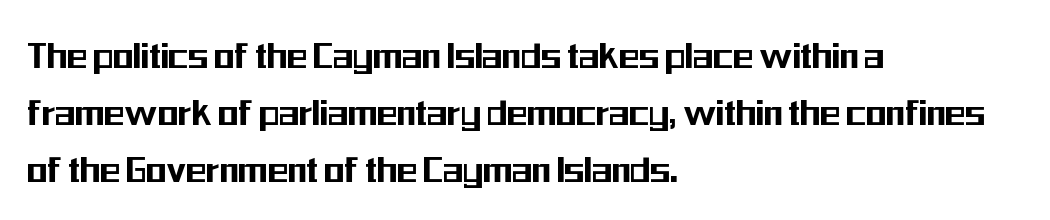
Q: Is the text italic (slanted)? A: No, it is upright.
Q: Is the typeface a serif or a sans-serif typeface? A: Sans-serif.
Q: Is the text underlined? A: No.
Q: How is the paragraph aligned? A: Left-aligned.
Q: Is the spacing between letters normal or unusually wide? A: Normal.
Q: Is the spacing between lines tight, normal or loose? A: Normal.
Q: Width (condensed, normal, or wide)? A: Condensed.
Q: Stroke contrast? A: Medium.
Q: x-height? A: Medium.
Q: Monospaced? A: No.
